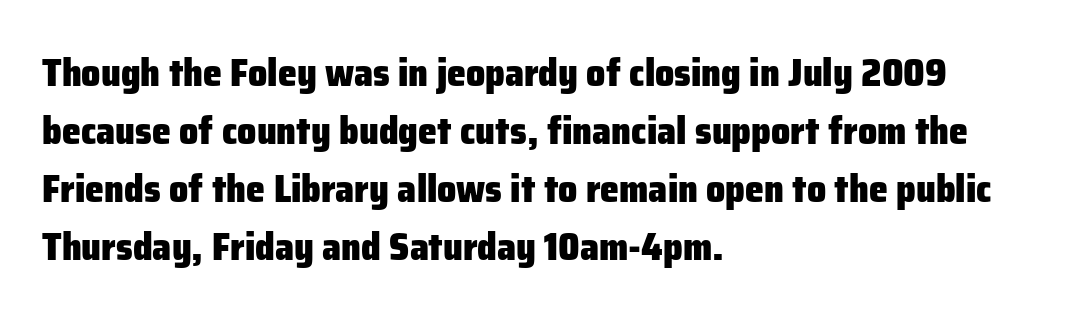
{"serif": "no", "italic": "no", "bold": "yes", "weight": "heavy", "width": "normal", "stroke_contrast": "low", "x_height": "medium", "monospaced": "no", "underline": "no", "align": "left", "line_spacing": "normal", "line_spacing_ratio": 1.53, "letter_spacing": "normal", "letter_spacing_em": 0.0, "glyph_px": 38}
